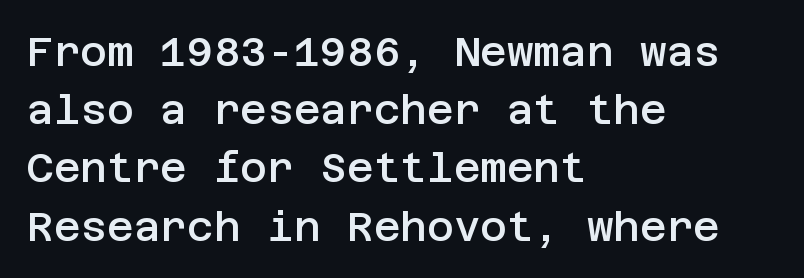
Reading down the column, the eye jumps a familiar distance to each next line. Each line starts at the same left margin while the right side varies. Stroke terminals: plain, sans-serif. Descenders are the only things crossing below the line.
